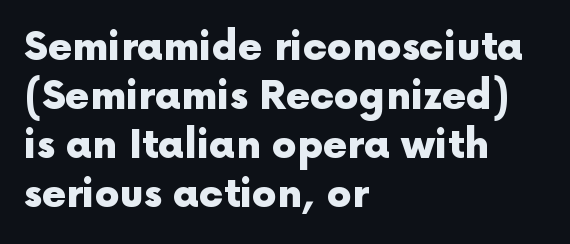
Q: Is the text bold? A: Yes.
Q: Is the text italic (slanted)? A: No, it is upright.
Q: Is the typeface a serif or a sans-serif typeface? A: Sans-serif.
Q: Is the text underlined? A: No.
Q: How is the paragraph aligned? A: Left-aligned.
Q: Is the spacing between letters normal or unusually wide? A: Normal.
Q: Is the spacing between lines tight, normal or loose? A: Normal.
Q: Width (condensed, normal, or wide)? A: Normal.
Q: x-height? A: Medium.
Q: Monospaced? A: No.
